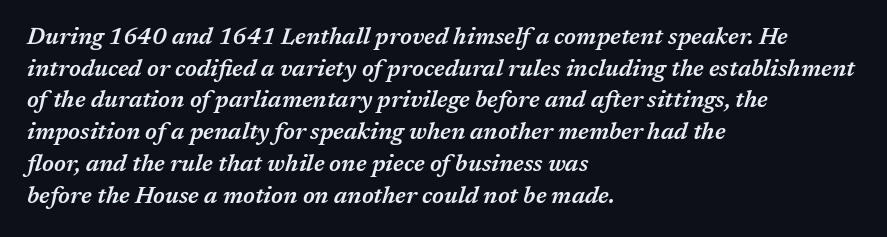
The image shows 23 px text type, italic (leaning right); set left-aligned, normal line spacing (1.38x), normal letter spacing, not underlined.
